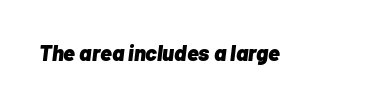
Q: Is the text bold? A: Yes.
Q: Is the text italic (slanted)? A: Yes, it leans right by about 7 degrees.
Q: Is the text underlined? A: No.
Q: Is the spacing between letters normal or unusually wide? A: Normal.
